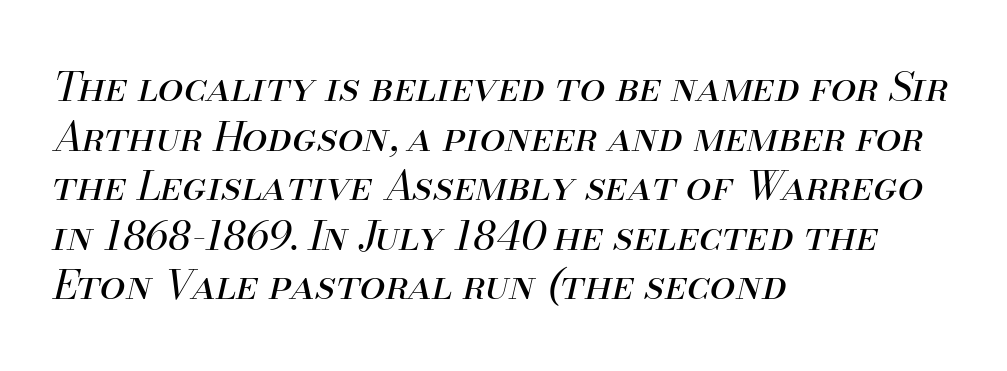
The image shows 41 px regular-weight type, italic (leaning right); set left-aligned, line spacing 1.21x, normal letter spacing, not underlined; medium stroke contrast and a small x-height.
